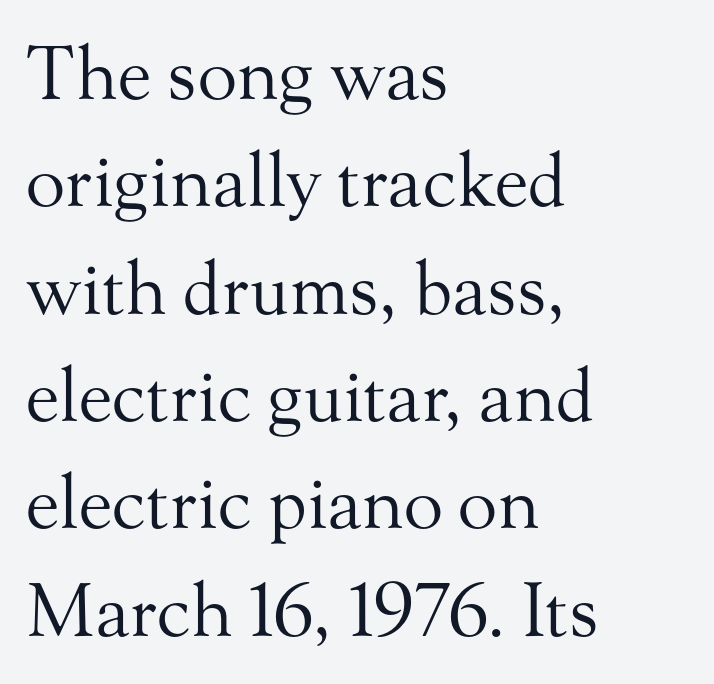
{"serif": "yes", "italic": "no", "bold": "no", "weight": "regular", "width": "normal", "stroke_contrast": "medium", "x_height": "small", "monospaced": "no", "underline": "no", "align": "left", "line_spacing": "normal", "line_spacing_ratio": 1.47, "letter_spacing": "normal", "letter_spacing_em": 0.0, "glyph_px": 73}
